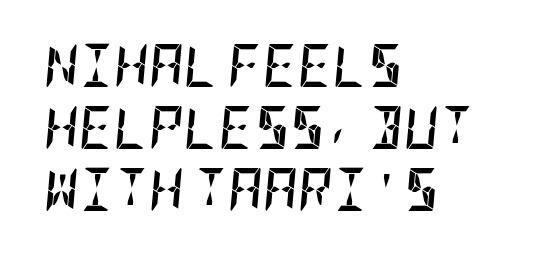
Q: Is the text bold? A: Yes.
Q: Is the text italic (slanted)? A: Yes, it leans right by about 5 degrees.
Q: Is the text underlined? A: No.
Q: How is the paragraph aligned? A: Left-aligned.
Q: Is the spacing between letters normal or unusually wide? A: Normal.
Q: Is the spacing between lines tight, normal or loose? A: Normal.
Q: Width (condensed, normal, or wide)? A: Condensed.
Q: Stroke contrast? A: Low.
Q: x-height? A: Large.
